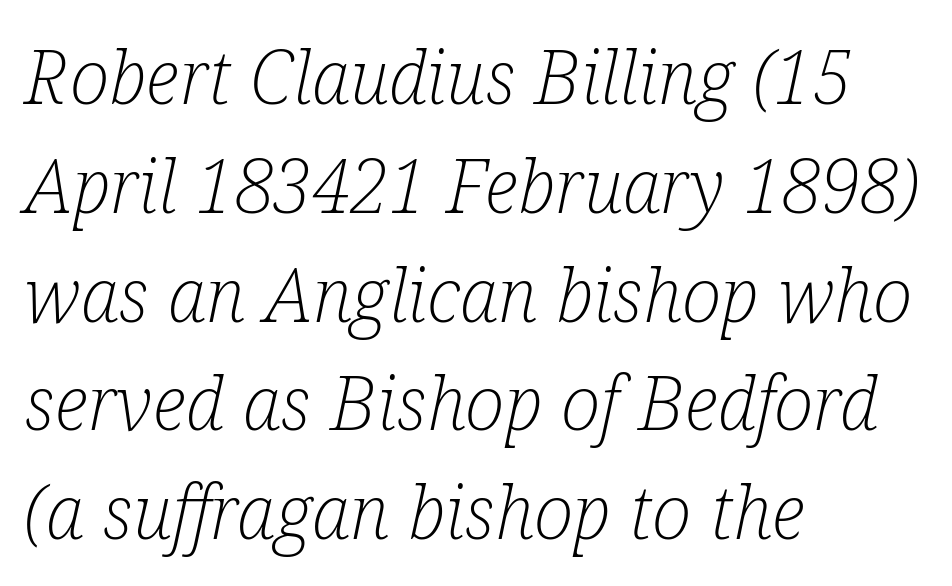
The image shows 74 px light, condensed serif type, italic (leaning right); set left-aligned, normal line spacing (1.47x), normal letter spacing, not underlined; low stroke contrast and a medium x-height.
